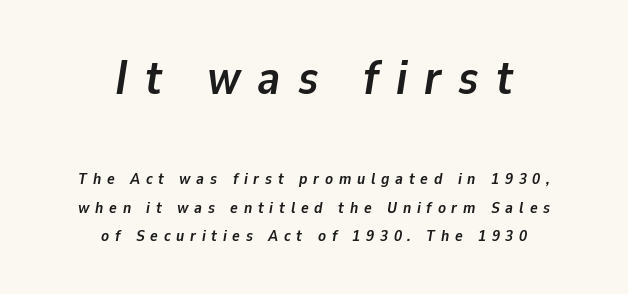
Q: Is the text bold? A: Yes.
Q: Is the text italic (slanted)? A: Yes, it leans right by about 9 degrees.
Q: Is the text underlined? A: No.
Q: How is the paragraph aligned? A: Centered.
Q: Is the spacing between letters normal or unusually wide? A: Unusually wide.
Q: Which block of text is set in a larger size, the first (top) or the second (bottom)? A: The first (top) one.
Q: Width (condensed, normal, or wide)? A: Normal.
Q: Stroke contrast? A: Low.
Q: x-height? A: Medium.
Q: Monospaced? A: No.
